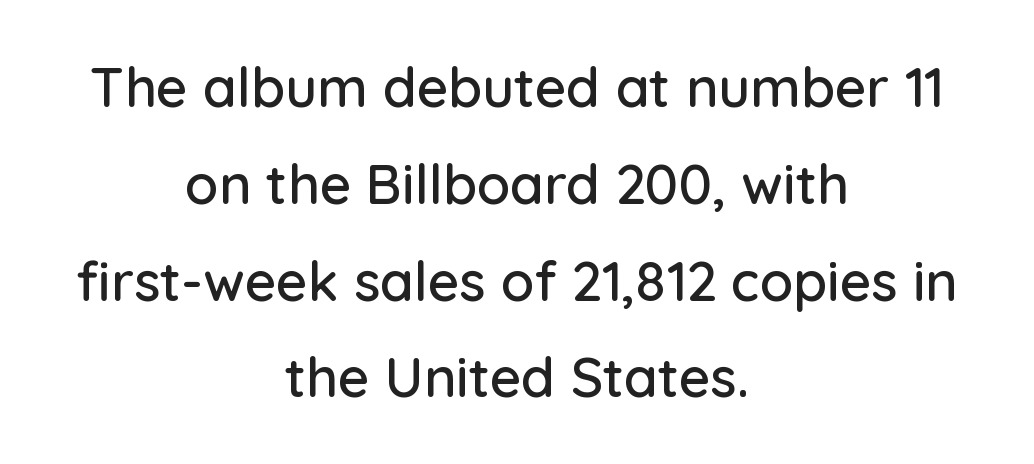
{"serif": "no", "italic": "no", "width": "normal", "stroke_contrast": "low", "x_height": "medium", "monospaced": "no", "underline": "no", "align": "center", "line_spacing_ratio": 1.76, "letter_spacing": "normal", "letter_spacing_em": 0.0, "glyph_px": 55}
